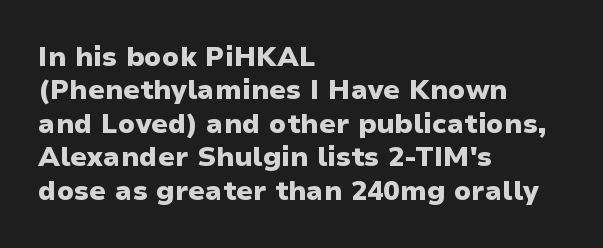
Q: Is the text bold? A: Yes.
Q: Is the text italic (slanted)? A: No, it is upright.
Q: Is the text underlined? A: No.
Q: How is the paragraph aligned? A: Left-aligned.
Q: Is the spacing between letters normal or unusually wide? A: Normal.
